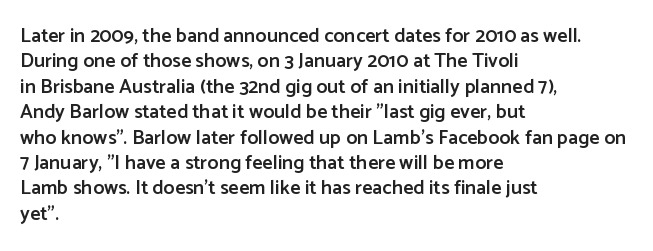
The image shows 20 px text type, upright; set left-aligned, normal line spacing (1.27x), normal letter spacing, not underlined.
